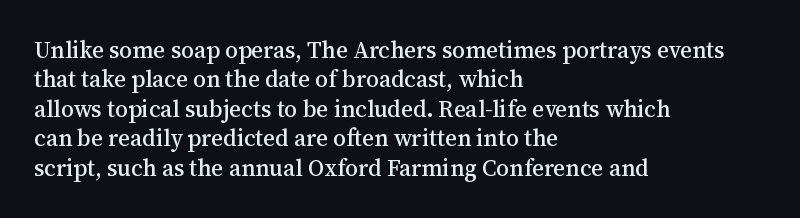
The image shows 23 px text type, upright; set left-aligned, normal line spacing (1.28x), normal letter spacing, not underlined.
